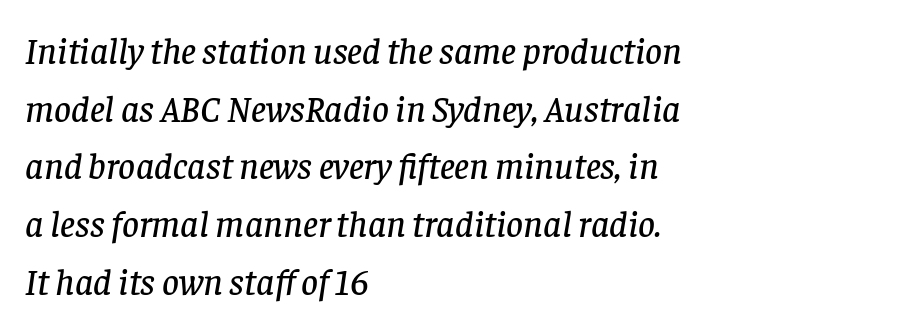
The image shows 37 px serif type, italic (leaning right); set left-aligned, normal line spacing (1.56x), normal letter spacing, not underlined; low stroke contrast and a large x-height.
